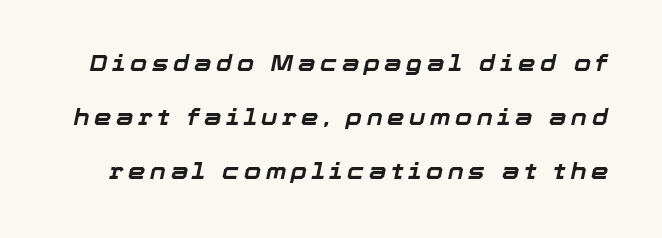
Q: Is the text bold? A: Yes.
Q: Is the text italic (slanted)? A: Yes, it leans right by about 12 degrees.
Q: Is the text underlined? A: No.
Q: Is the spacing between letters normal or unusually wide? A: Unusually wide.
Q: Is the spacing between lines tight, normal or loose? A: Loose.
